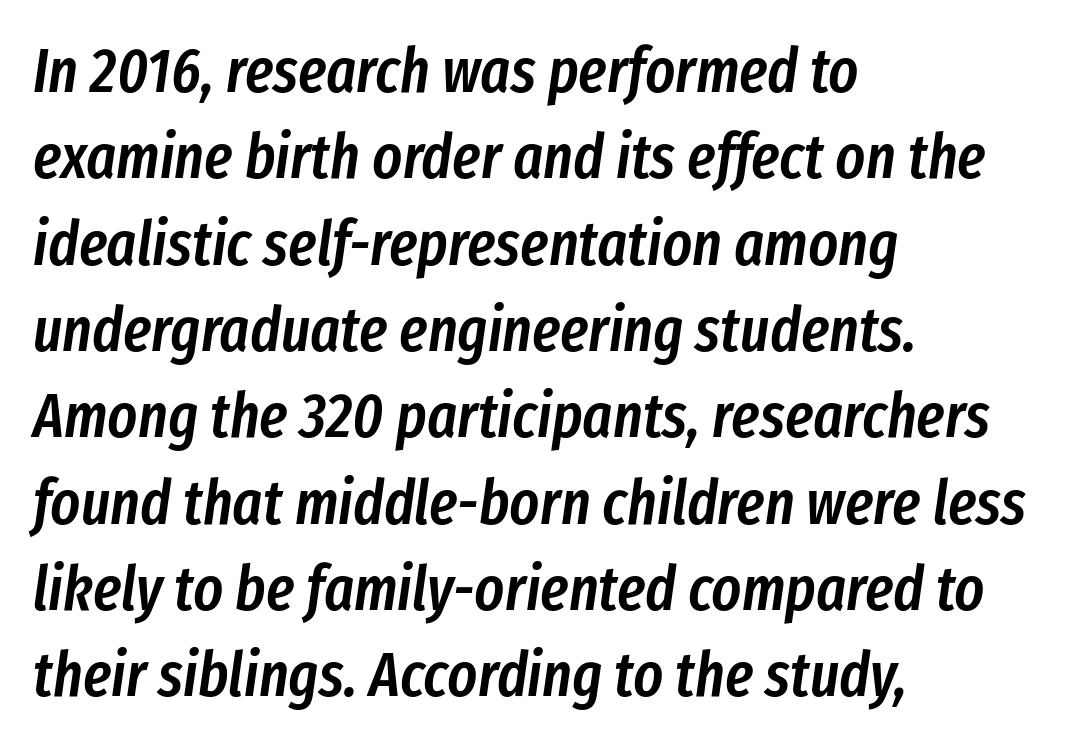
Q: Is the text bold? A: Semi-bold.
Q: Is the text italic (slanted)? A: Yes, it leans right by about 8 degrees.
Q: Is the text underlined? A: No.
Q: How is the paragraph aligned? A: Left-aligned.
Q: Is the spacing between letters normal or unusually wide? A: Normal.
Q: Is the spacing between lines tight, normal or loose? A: Normal.
Q: Width (condensed, normal, or wide)? A: Condensed.
Q: Stroke contrast? A: Low.
Q: x-height? A: Medium.
Q: Monospaced? A: No.
